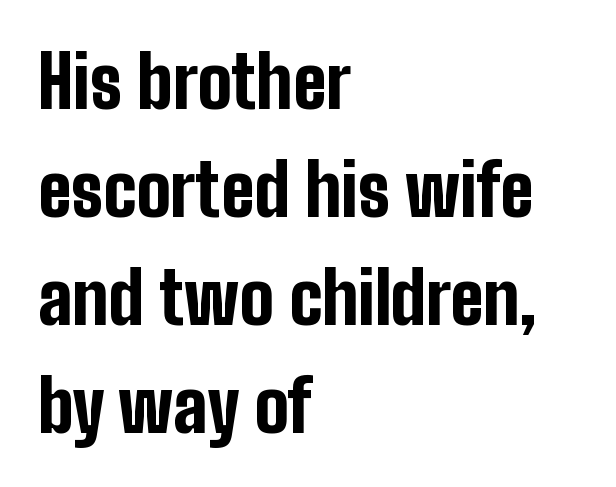
The image shows 72 px bold, condensed sans-serif type, upright; set left-aligned, normal line spacing (1.5x), normal letter spacing, not underlined; low stroke contrast and a medium x-height.
